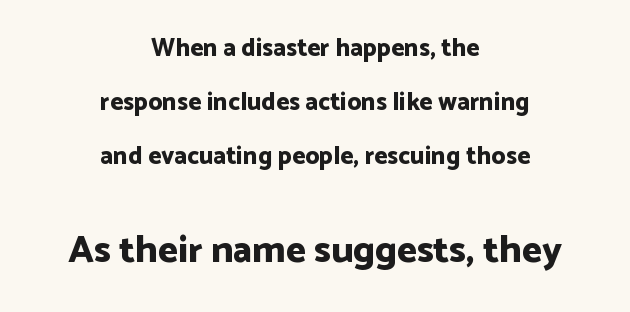
Q: Is the text bold? A: Yes.
Q: Is the text italic (slanted)? A: No, it is upright.
Q: Is the typeface a serif or a sans-serif typeface? A: Sans-serif.
Q: Is the text underlined? A: No.
Q: How is the paragraph aligned? A: Centered.
Q: Is the spacing between letters normal or unusually wide? A: Normal.
Q: Is the spacing between lines tight, normal or loose? A: Loose.
Q: Which block of text is set in a larger size, the first (top) or the second (bottom)? A: The second (bottom) one.
Q: Width (condensed, normal, or wide)? A: Normal.
Q: Stroke contrast? A: Low.
Q: x-height? A: Medium.
Q: Monospaced? A: No.
